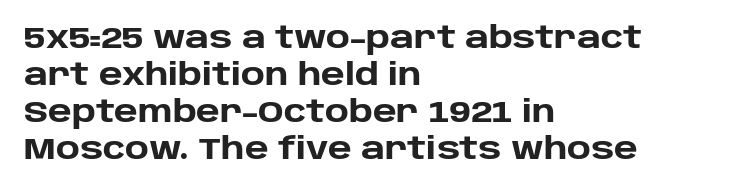
The font family rendered here belongs to the sans-serif group. Rendered with straight, roman letterforms. Each letter keeps its own natural width here, so spacing adapts to shape. The passage is arranged the way most books set body copy — flush left. Nothing unusual about the tracking: characters are spaced as the font intends. Weight: bold.
